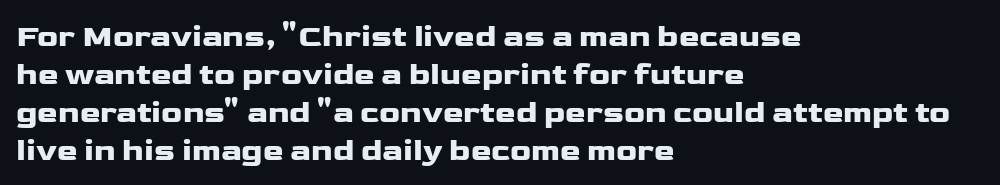
{"serif": "no", "italic": "no", "width": "wide", "stroke_contrast": "low", "x_height": "medium", "monospaced": "no", "underline": "no", "align": "left", "line_spacing_ratio": 1.23, "letter_spacing": "normal", "letter_spacing_em": 0.0, "glyph_px": 31}
